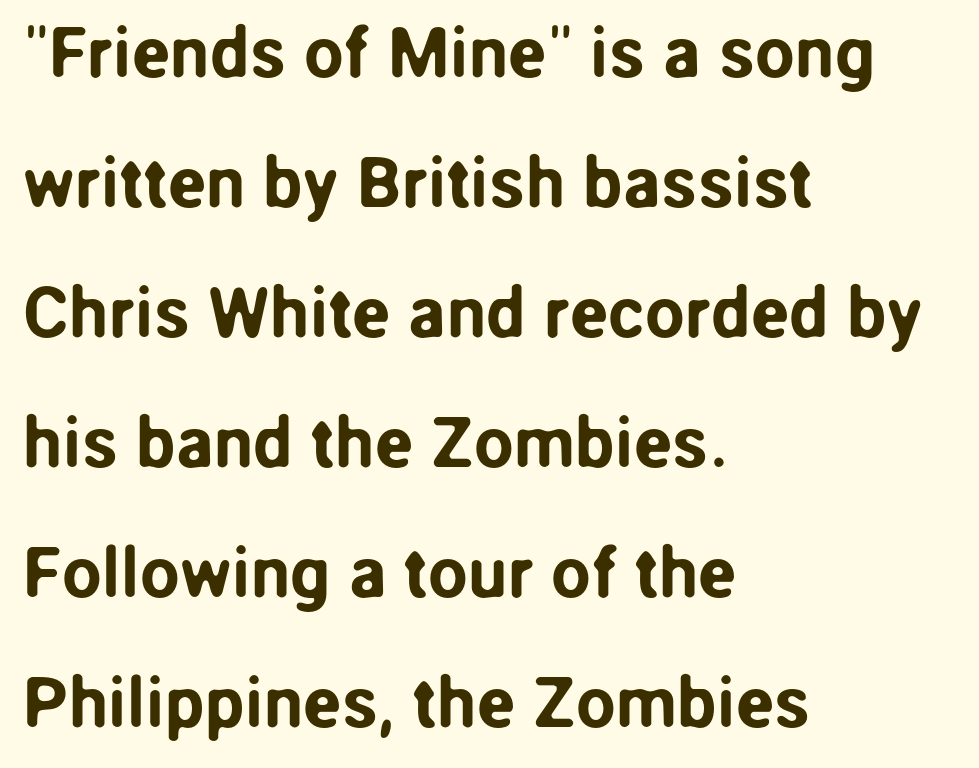
Here the designer chose a conventional face with non-uniform glyph widths. The text was rendered using a sans face with plain stroke endings. Designer's note — italics off, roman on. These lines stack with their left ends in a neat column. You could call the tracking neutral — neither tight nor loose. The space directly below the letters is spotless.
